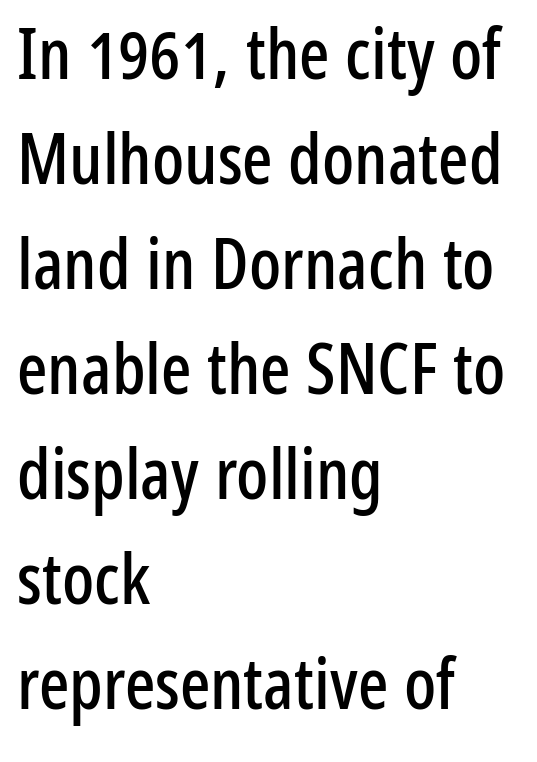
Unmarked baselines from the first word to the last. Leading matches the norm, producing a regular column. Is this a fixed-width face? No — the glyphs have proportional, varying widths. Serifs: no, the terminals of the letterforms are clean. The typesetter chose a ragged-right arrangement here. Caption: standard tracking, unaltered.
